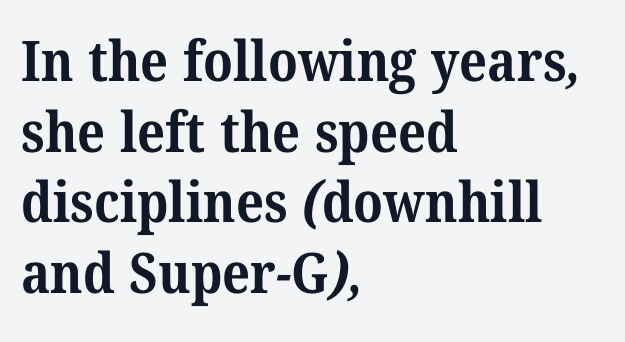
{"serif": "yes", "bold": "yes", "weight": "bold", "width": "normal", "stroke_contrast": "medium", "x_height": "medium", "monospaced": "no", "underline": "no", "align": "left", "line_spacing": "normal", "line_spacing_ratio": 1.26, "letter_spacing": "normal", "letter_spacing_em": 0.0, "glyph_px": 56}
